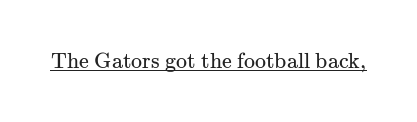
{"italic": "no", "bold": "no", "underline": "yes", "letter_spacing": "normal", "letter_spacing_em": 0.0, "glyph_px": 22}
